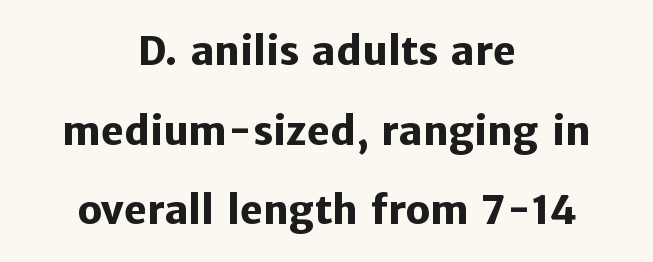
{"serif": "no", "italic": "no", "bold": "yes", "weight": "heavy", "width": "normal", "stroke_contrast": "low", "x_height": "medium", "monospaced": "no", "underline": "no", "align": "center", "line_spacing": "loose", "line_spacing_ratio": 2.04, "letter_spacing": "normal", "letter_spacing_em": 0.0, "glyph_px": 39}
